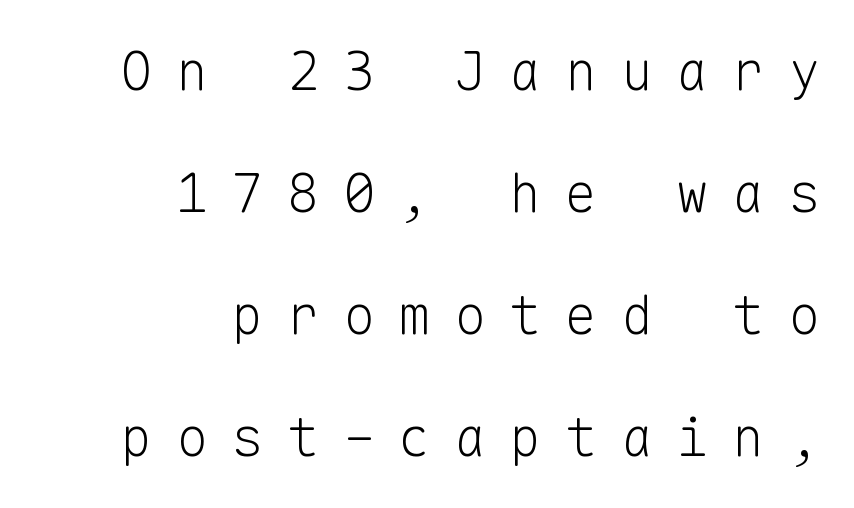
Classification — sans serif. Baseline-to-baseline distance is far greater than the letter height. Compared with a flush-left layout, this one pins lines to the opposite, right side. Look at the tracking — it's clearly loosened, letters drifting apart. Decoration check: the copy has no underline. Italic: no, the glyphs are upright roman.
